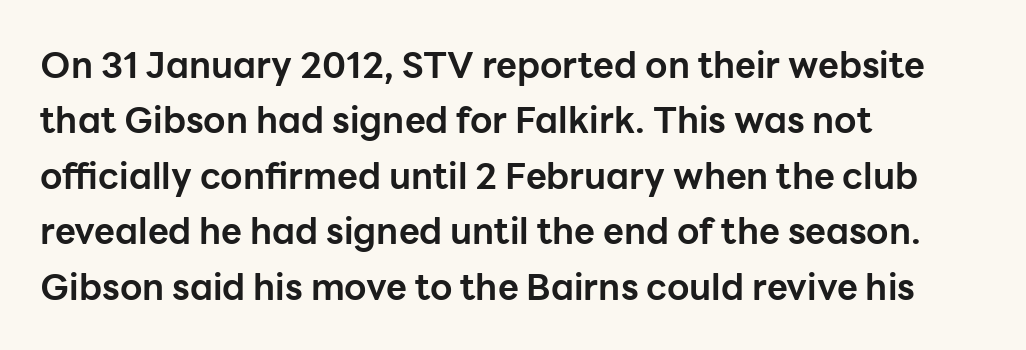
A typesetter would call this leading conventional body-copy spacing. Check under the words: just untouched page. This is sans-serif lettering, the kind often seen on screens and signage. The tracking reads as untouched default to a designer's eye. This sample has the flowing, uneven cadence of proportional lettering.
